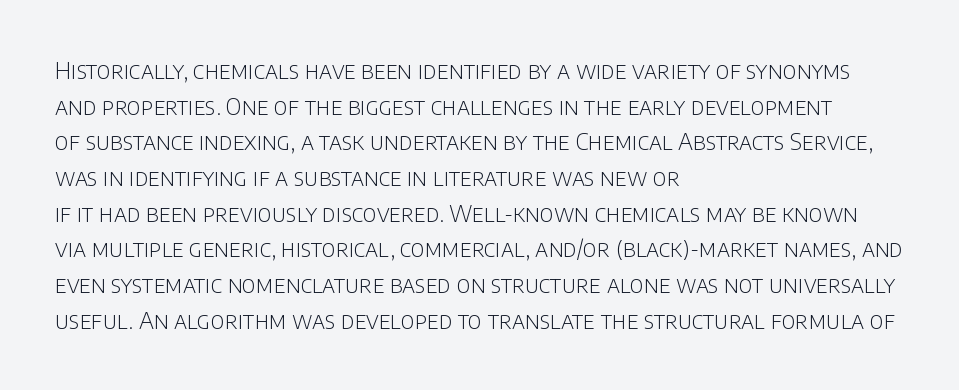
Q: Is the text bold? A: No.
Q: Is the text italic (slanted)? A: No, it is upright.
Q: Is the text underlined? A: No.
Q: How is the paragraph aligned? A: Left-aligned.
Q: Is the spacing between letters normal or unusually wide? A: Normal.
Q: Is the spacing between lines tight, normal or loose? A: Normal.
